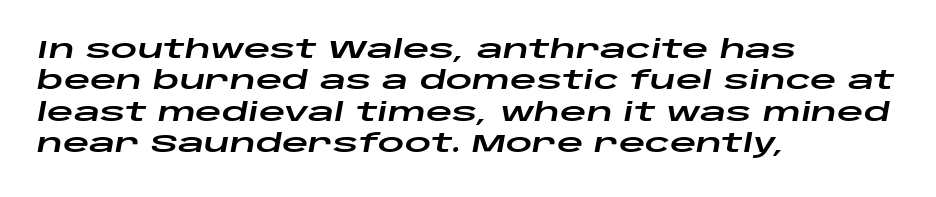
{"italic": "yes", "lean": "right", "slant_degrees": 10, "underline": "no", "align": "left", "line_spacing_ratio": 1.21, "letter_spacing": "normal", "letter_spacing_em": 0.0, "glyph_px": 26}
